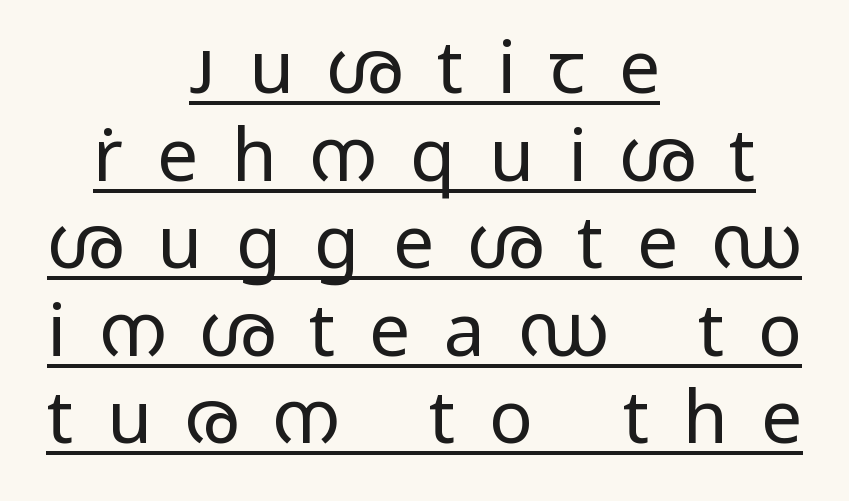
The image shows 73 px regular-weight, wide sans-serif type, upright; set centered, line spacing 1.2x, unusually wide letter spacing (+0.46 em), underlined; low stroke contrast and a medium x-height.
